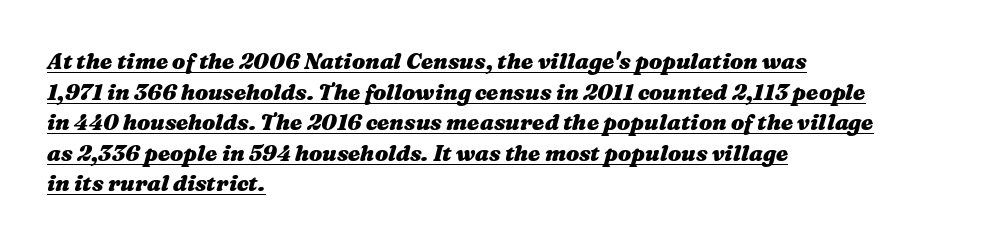
{"italic": "yes", "lean": "right", "slant_degrees": 16, "bold": "yes", "underline": "yes", "align": "left", "line_spacing": "normal", "line_spacing_ratio": 1.39, "letter_spacing": "normal", "letter_spacing_em": 0.0, "glyph_px": 22}
